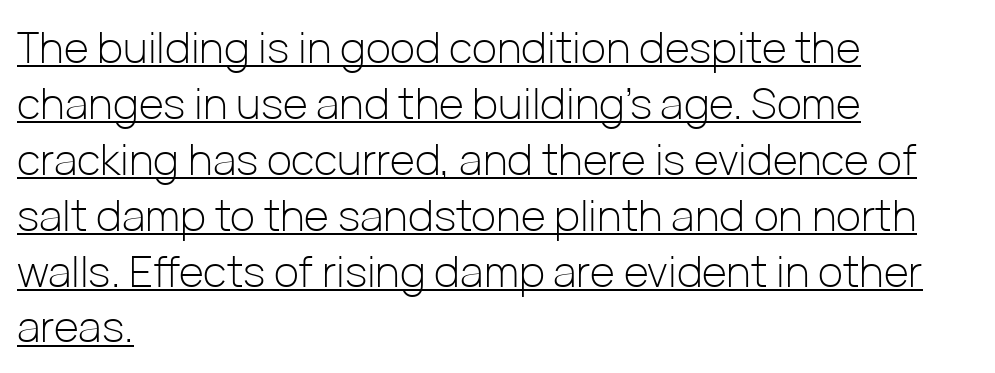
The image shows 43 px light sans-serif type, upright; set left-aligned, normal line spacing (1.3x), normal letter spacing, underlined; low stroke contrast and a medium x-height.
